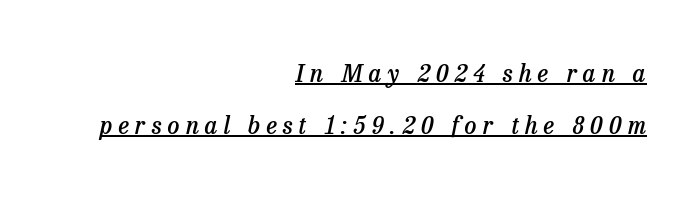
The image shows 24 px text type, italic (leaning right); set right-aligned, loose line spacing (2.15x), unusually wide letter spacing (+0.25 em), underlined.
